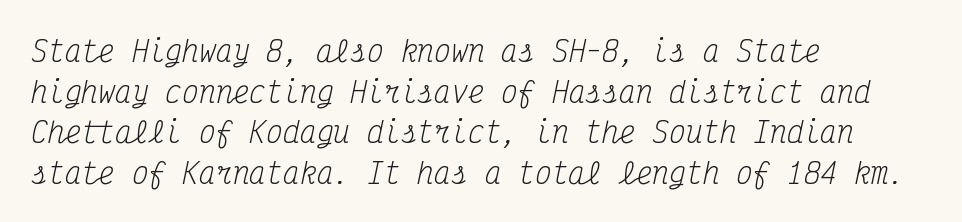
The image shows 28 px regular-weight, condensed serif type, italic (leaning right), monospaced; set left-aligned, normal line spacing (1.45x), normal letter spacing, not underlined; medium stroke contrast and a medium x-height.
